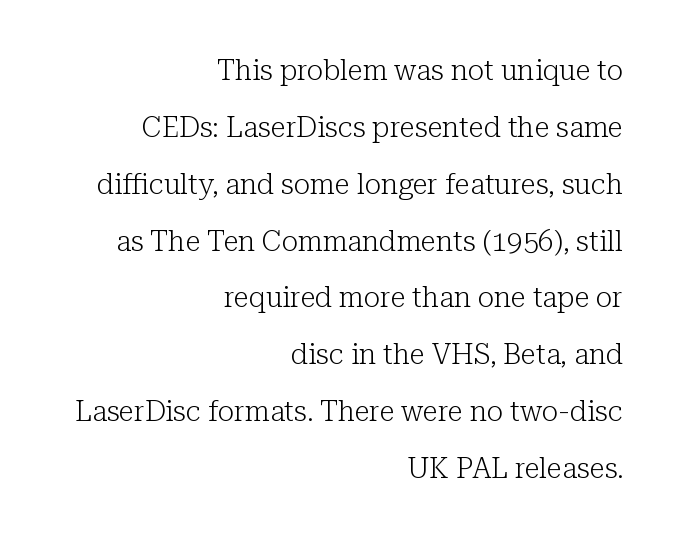
Leading: increased. Line ends are locked; line starts wander. Each letter's strokes conclude with small projecting serifs. The strokes are not fattened; the text isn't bold. The letterforms sit shoulder to shoulder at normal distance. Character widths vary here, with narrow letters taking less room than wide ones.
